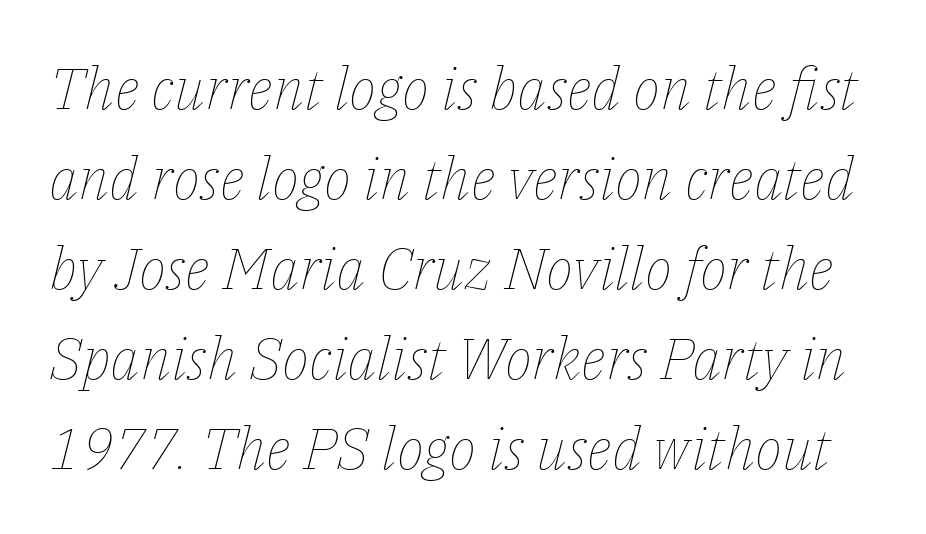
The image shows 58 px thin type, italic (leaning right); set normal line spacing (1.55x), normal letter spacing, not underlined; low stroke contrast and a medium x-height.
